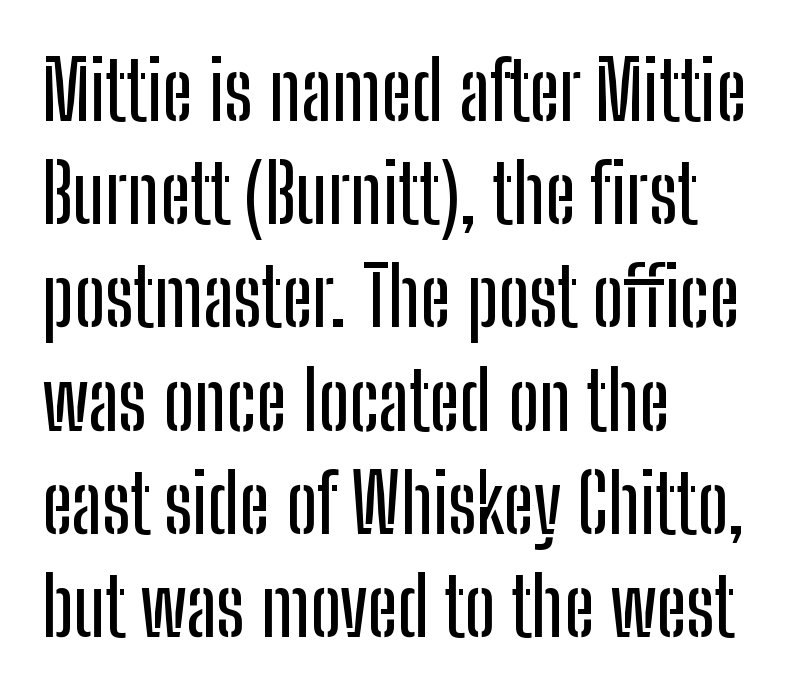
{"serif": "no", "italic": "no", "width": "condensed", "stroke_contrast": "low", "x_height": "medium", "monospaced": "no", "underline": "no", "align": "left", "line_spacing": "normal", "line_spacing_ratio": 1.29, "letter_spacing": "normal", "letter_spacing_em": 0.0, "glyph_px": 80}
